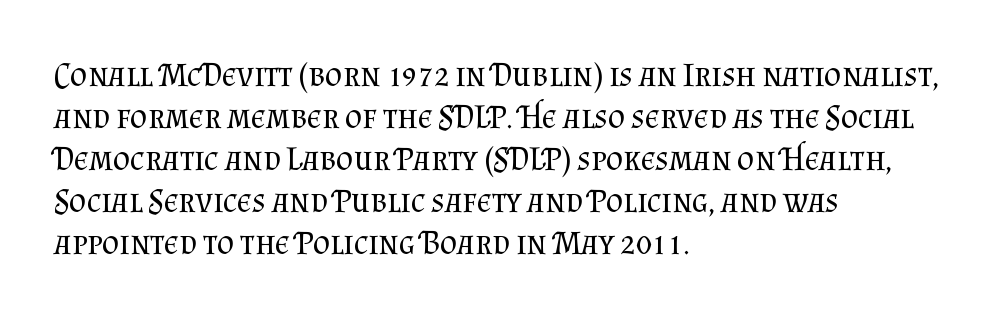
The leading is moderate, giving the passage an even texture. The typeface has the unassuming heft of standard copy or less. Tracking here is standard; glyphs follow each other at the usual distance. Ascenders rise straight up at ninety degrees.
